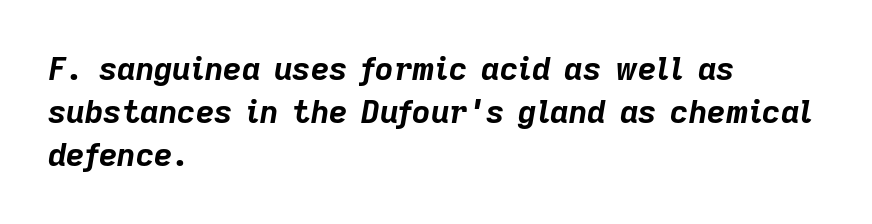
Compared with ordinary roman type, these characters are visibly tilted. The font is running at its bold setting. Each line starts at the same left margin while the right side varies. Descenders hang freely into open space. Character widths vary here, with narrow letters taking less room than wide ones. Letter spacing: default.
